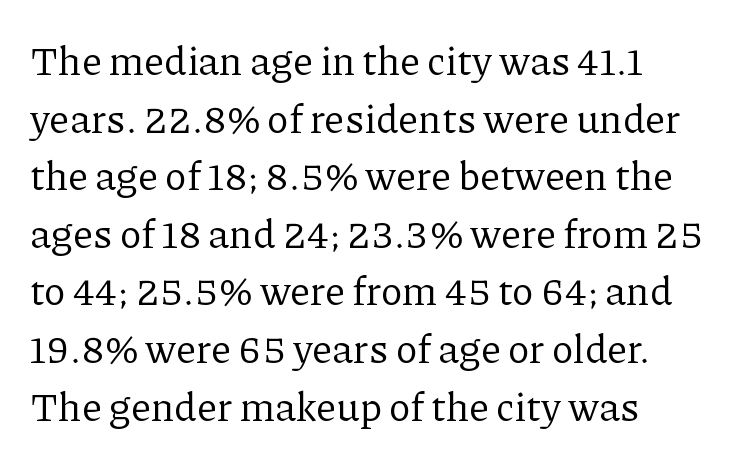
A quiet, ordinary-to-light weight characterises the typeface. This rendering features lettering with no underline. The passage shown is typeset with a serif family. These lines are rendered in a variable-pitch font.
